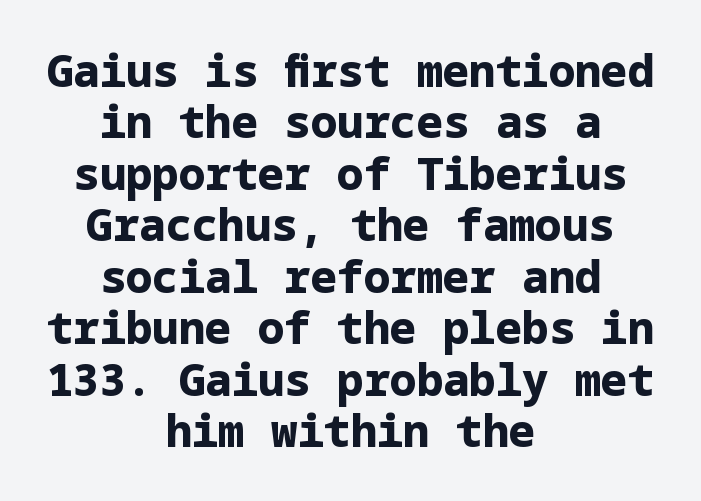
I'd describe the lettering as bold — thick and assertive. Each row of text sits above clean, open space. Leftover space on each line is divided equally before and after the words. Every character sits straight up, as roman type does.
